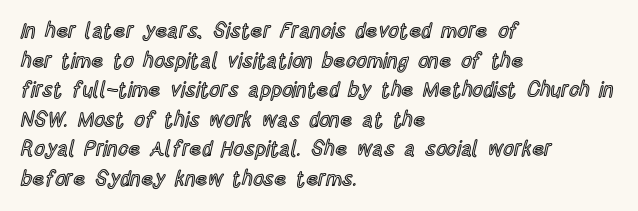
The image shows 21 px text type; set left-aligned, normal line spacing (1.41x), normal letter spacing, not underlined.
